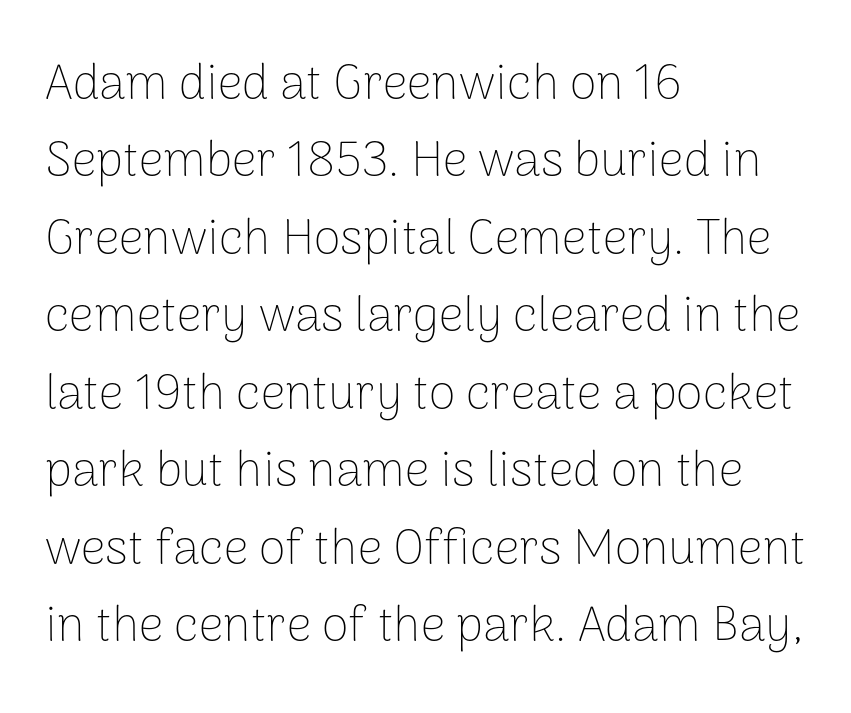
The image shows 49 px thin sans-serif type, upright; set left-aligned, normal line spacing (1.58x), normal letter spacing, not underlined; low stroke contrast and a medium x-height.
